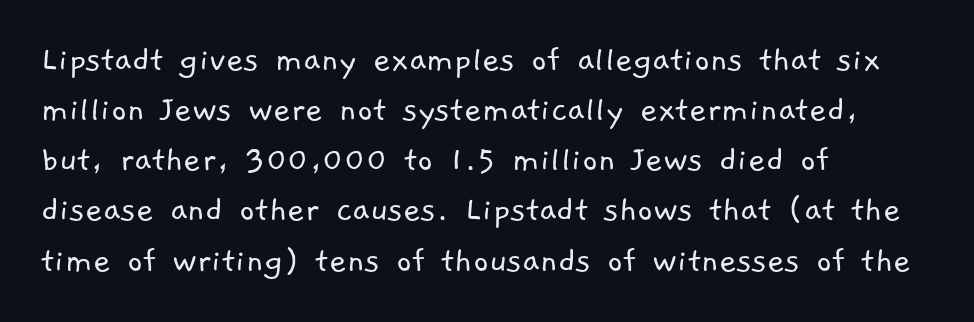
Q: Is the text bold? A: No.
Q: Is the typeface a serif or a sans-serif typeface? A: Sans-serif.
Q: Is the text underlined? A: No.
Q: How is the paragraph aligned? A: Left-aligned.
Q: Is the spacing between letters normal or unusually wide? A: Normal.
Q: Is the spacing between lines tight, normal or loose? A: Normal.
Q: Width (condensed, normal, or wide)? A: Normal.
Q: Stroke contrast? A: Low.
Q: x-height? A: Medium.
Q: Monospaced? A: No.
